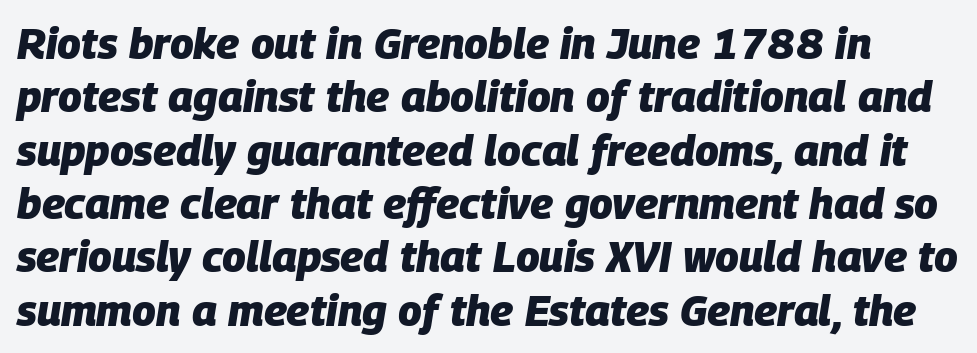
Q: Is the text bold? A: Yes.
Q: Is the text italic (slanted)? A: Yes, it leans right by about 9 degrees.
Q: Is the text underlined? A: No.
Q: Is the spacing between letters normal or unusually wide? A: Normal.
Q: Width (condensed, normal, or wide)? A: Normal.
Q: Stroke contrast? A: Low.
Q: x-height? A: Large.
Q: Monospaced? A: No.
